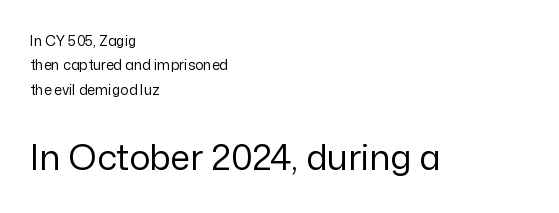
The image shows 35 px regular-weight sans-serif type, upright; set left-aligned, line spacing 1.74x, normal letter spacing, not underlined; the second (bottom) block is 2.5x larger; low stroke contrast and a medium x-height.
